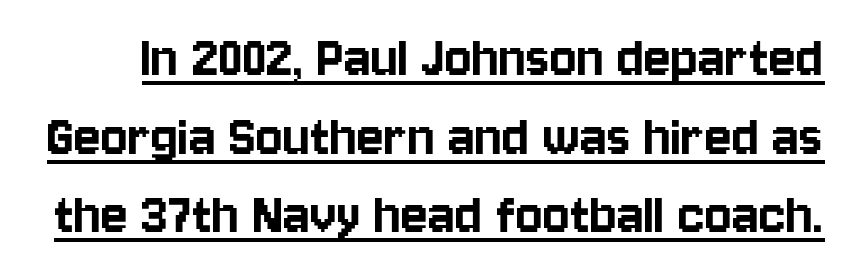
The type sits square on the baseline with zero lean. The rendering uses a moderate line-height, typical for paragraphs. A continuous stroke trails under the words, as in a hyperlink. Varying glyph widths throughout — classic text-font behaviour. Each letter's strokes conclude bluntly, with no projecting serifs. Short note: letters normally spaced.
